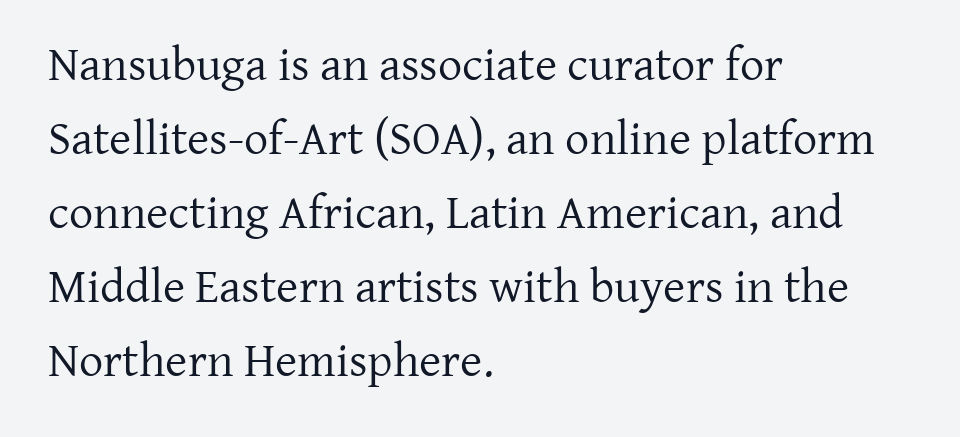
The image shows 48 px regular-weight serif type, upright; set left-aligned, normal line spacing (1.54x), normal letter spacing, not underlined; low stroke contrast and a medium x-height.
